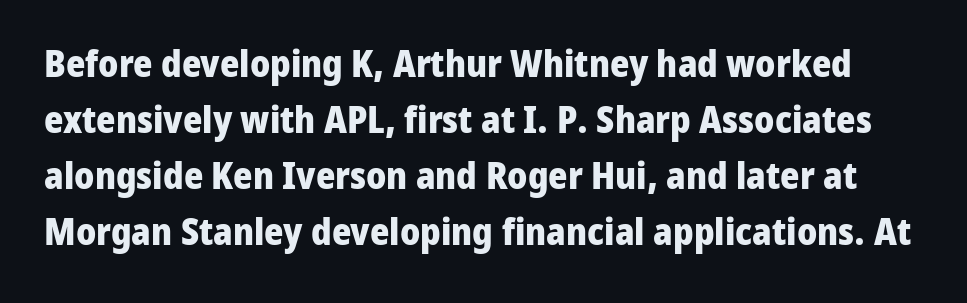
The image shows 37 px heavy sans-serif type, upright; set normal line spacing (1.51x), normal letter spacing, not underlined; low stroke contrast and a medium x-height.
